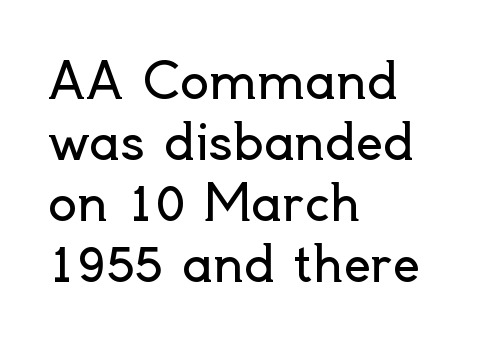
{"serif": "no", "italic": "no", "bold": "no", "weight": "regular", "width": "normal", "x_height": "small", "monospaced": "no", "underline": "no", "align": "left", "line_spacing": "normal", "line_spacing_ratio": 1.27, "letter_spacing": "normal", "letter_spacing_em": 0.0, "glyph_px": 48}
